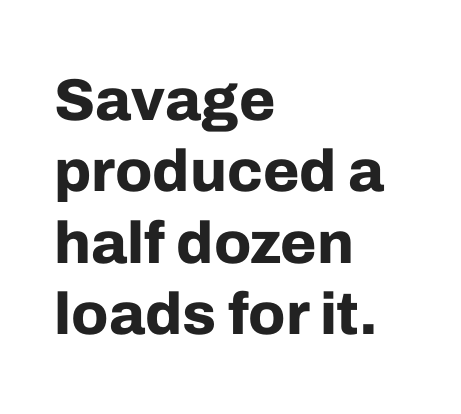
Varying glyph widths throughout — classic text-font behaviour. Beneath every word, the page is bare. This is the regular roman posture of the typeface. Is this a sans? Yes — the strokes have no serifs. Heft: maximum for text — a bold. Short and long lines alike share a common starting point at left.
